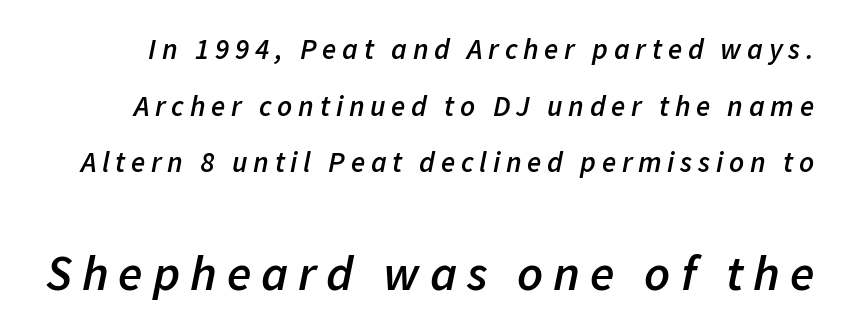
Q: Is the text bold? A: Semi-bold.
Q: Is the text italic (slanted)? A: Yes, it leans right by about 11 degrees.
Q: Is the text underlined? A: No.
Q: Is the spacing between letters normal or unusually wide? A: Unusually wide.
Q: Is the spacing between lines tight, normal or loose? A: Loose.
Q: Which block of text is set in a larger size, the first (top) or the second (bottom)? A: The second (bottom) one.
Q: Width (condensed, normal, or wide)? A: Normal.
Q: Stroke contrast? A: Low.
Q: x-height? A: Medium.
Q: Monospaced? A: No.
